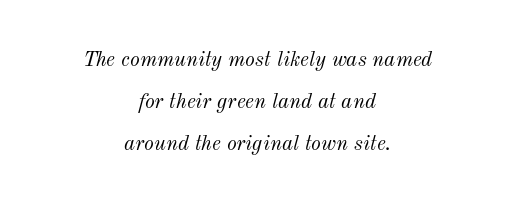
Q: Is the text bold? A: No.
Q: Is the text italic (slanted)? A: Yes, it leans right by about 12 degrees.
Q: Is the text underlined? A: No.
Q: How is the paragraph aligned? A: Centered.
Q: Is the spacing between letters normal or unusually wide? A: Normal.
Q: Is the spacing between lines tight, normal or loose? A: Loose.
